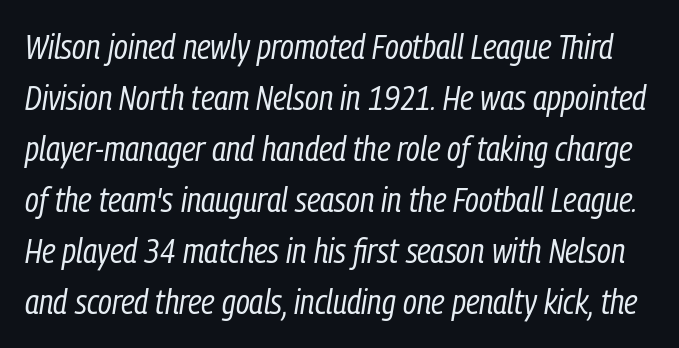
Observe the lean: these are italic letterforms. Beneath every word, the page is bare. Does extra space separate the letters? No, they use regular spacing. The passage shown is typed in a proportional face where columns would drift.
